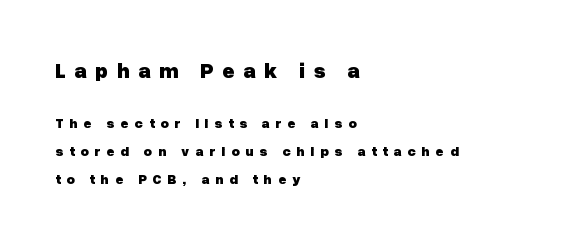
Line starts are locked; line ends wander. This is roman type, the default non-slanted kind. As a designer I'd log this as weight 700, bold. The lines are spread far apart with generous leading.
